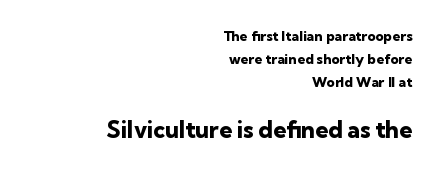
There is no visible air inserted between adjacent glyphs. A roman cut, with each character standing at attention. Bare-footed words on every line. This sample is right-justified, so line beginnings fall wherever the words allow.
